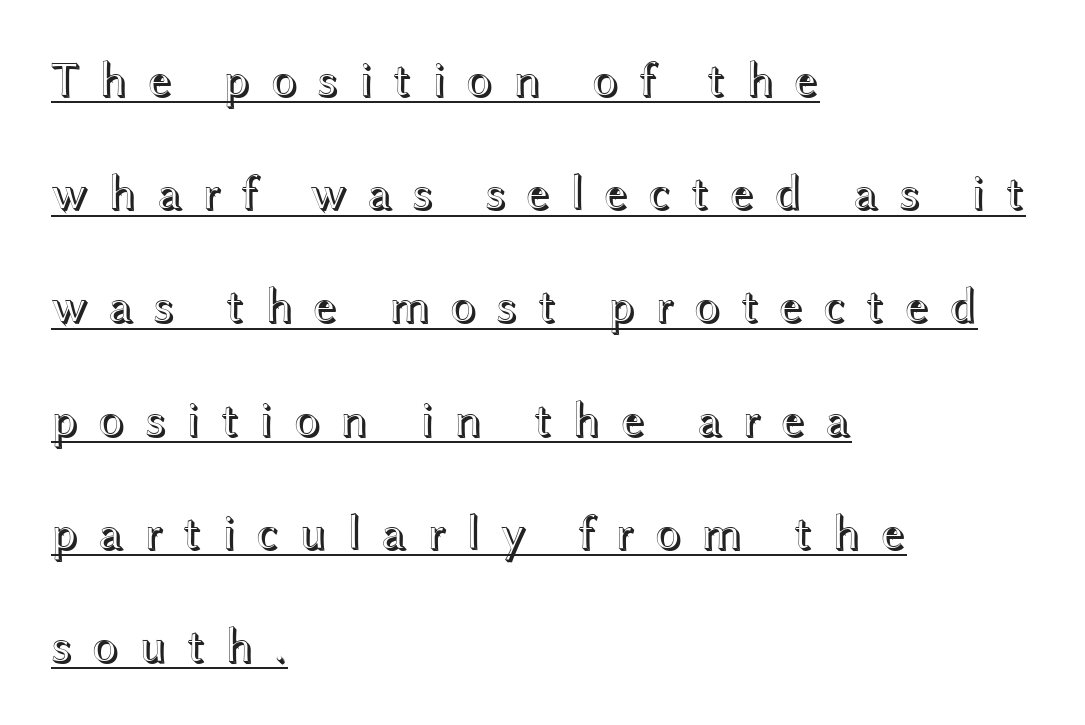
The image shows 49 px wide type, upright; set left-aligned, loose line spacing (2.31x), unusually wide letter spacing (+0.39 em), underlined; a medium x-height.
